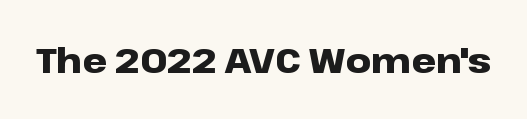
This sample uses plain, unmodified letter spacing. Designer's note — italics off, roman on. Serif or sans? Sans — the stroke terminals are bare. Notice how thick the strokes are: this is what a full bold looks like. Character widths vary here, with narrow letters taking less room than wide ones.
